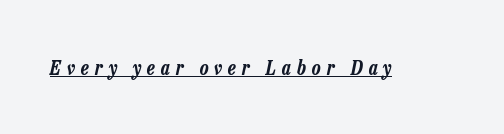
The image shows 20 px text type, italic (leaning right); set unusually wide letter spacing (+0.3 em), underlined.
